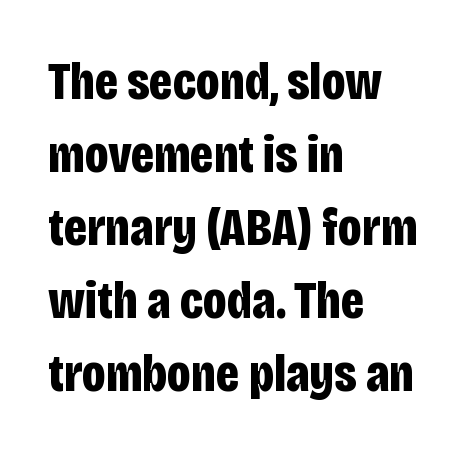
The image shows 54 px bold, condensed sans-serif type, upright; set left-aligned, normal line spacing (1.35x), normal letter spacing, not underlined; low stroke contrast and a large x-height.
